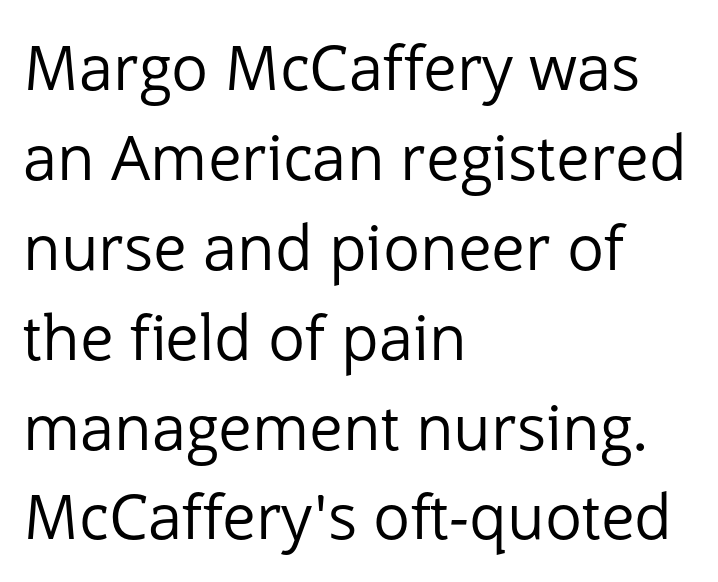
The image shows 62 px regular-weight sans-serif type, upright; set left-aligned, normal line spacing (1.45x), normal letter spacing, not underlined; low stroke contrast and a medium x-height.
